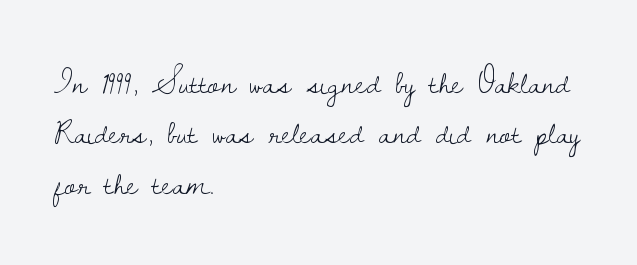
{"serif": "yes", "bold": "no", "weight": "light", "width": "normal", "stroke_contrast": "low", "x_height": "small", "monospaced": "no", "underline": "no", "align": "left", "line_spacing": "normal", "line_spacing_ratio": 1.48, "letter_spacing": "normal", "letter_spacing_em": 0.0, "glyph_px": 34}
